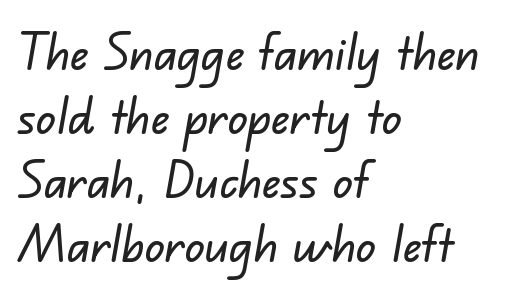
The line texture is even and compact thanks to regular tracking. The leading is moderate, giving the passage an even texture. Font category for this specimen: sans-serif. Left-aligned paragraph, ragged on the right. This sample has the flowing, uneven cadence of proportional lettering. Honestly, there is no underline to notice here at all.
